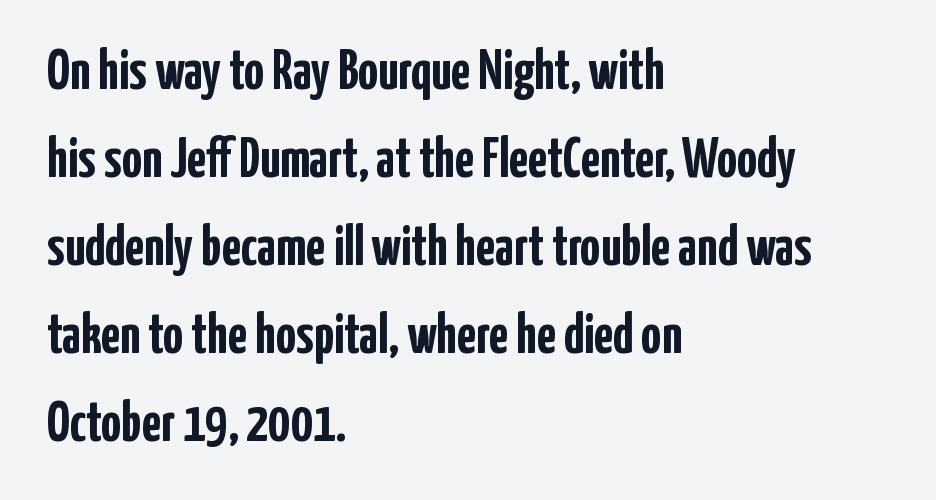
Q: Is the text bold? A: Yes.
Q: Is the text italic (slanted)? A: No, it is upright.
Q: Is the typeface a serif or a sans-serif typeface? A: Sans-serif.
Q: Is the text underlined? A: No.
Q: How is the paragraph aligned? A: Left-aligned.
Q: Is the spacing between letters normal or unusually wide? A: Normal.
Q: Is the spacing between lines tight, normal or loose? A: Normal.
Q: Width (condensed, normal, or wide)? A: Condensed.
Q: Stroke contrast? A: Low.
Q: x-height? A: Medium.
Q: Monospaced? A: No.
